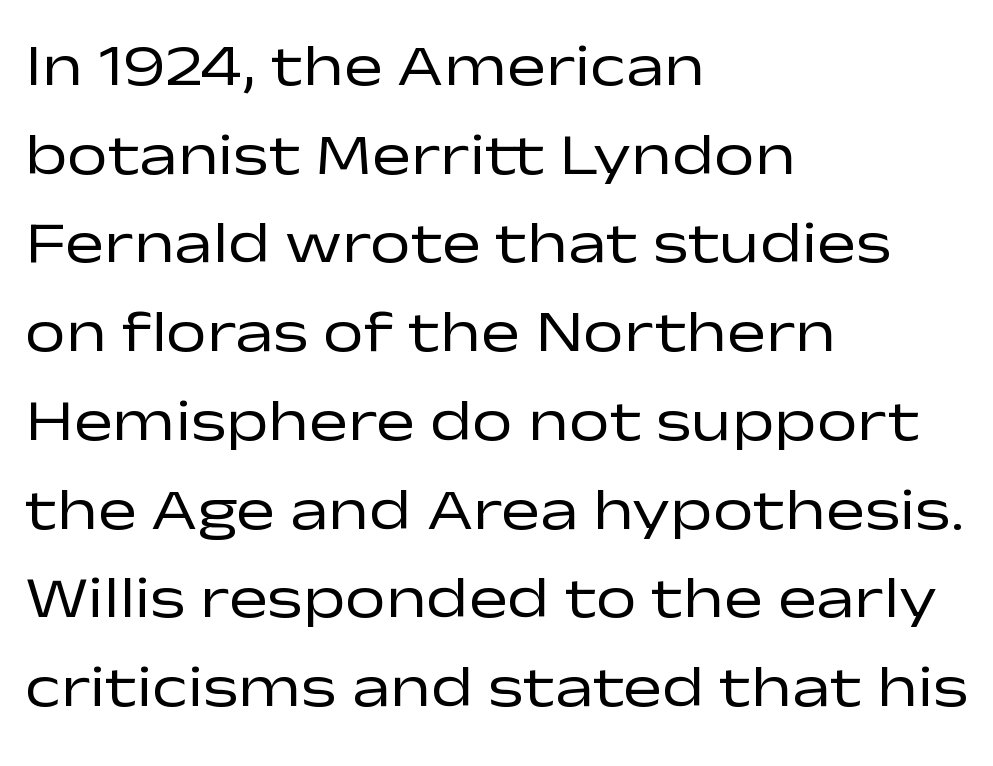
Spacing verdict: proportional, widths tailored to each character. This is the regular roman posture of the typeface. Words float on clear page, feet unadorned. The tracking reads as untouched default to a designer's eye. Casual observation: everything's shoved over to the left. Baseline-to-baseline distance is the conventional proportion of letter height.
